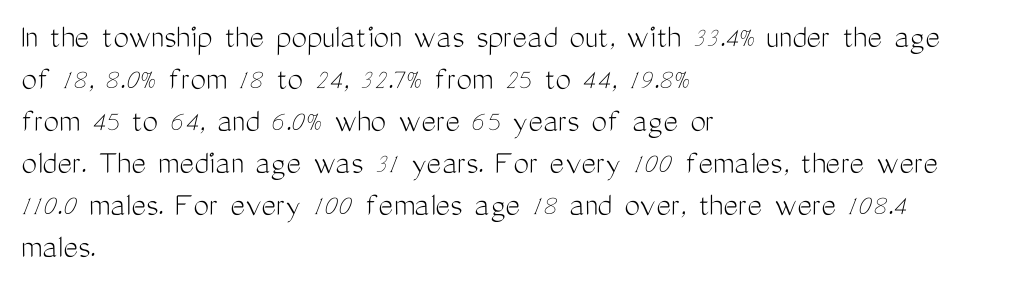
Compared with a typical body face, this is equally light or lighter still. The text was rendered using a sans face with plain stroke endings. Each word holds together tightly as a unit, with standard inter-letter gaps. The space beneath each line is pristine and unruled. Upright lettering throughout.
